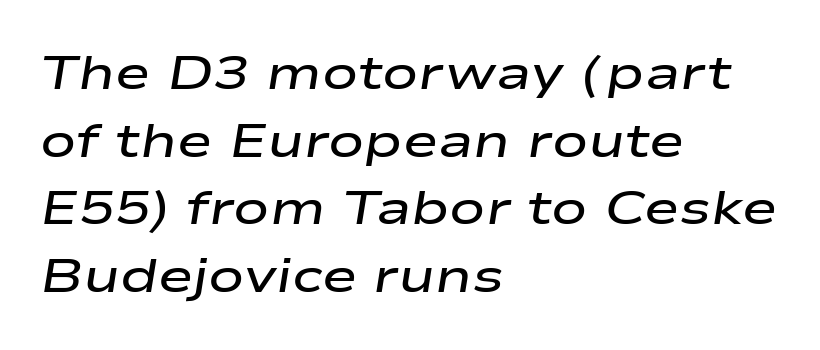
Does the lettering tilt? It does — this is italic. Lines of text with bare space underneath. The typesetter chose a ragged-right arrangement here. Does the weight exceed regular? Yes, but only to semibold. Is there much room between lines? A standard amount, neither cramped nor airy. Each letter keeps its own natural width here, so spacing adapts to shape.
